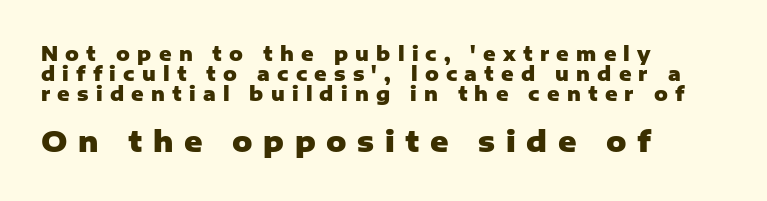
Q: Is the text bold? A: Yes.
Q: Is the text italic (slanted)? A: No, it is upright.
Q: Is the typeface a serif or a sans-serif typeface? A: Sans-serif.
Q: Is the text underlined? A: No.
Q: How is the paragraph aligned? A: Left-aligned.
Q: Is the spacing between letters normal or unusually wide? A: Unusually wide.
Q: Is the spacing between lines tight, normal or loose? A: Tight.
Q: Which block of text is set in a larger size, the first (top) or the second (bottom)? A: The second (bottom) one.
Q: Width (condensed, normal, or wide)? A: Normal.
Q: Stroke contrast? A: Low.
Q: x-height? A: Medium.
Q: Monospaced? A: No.
